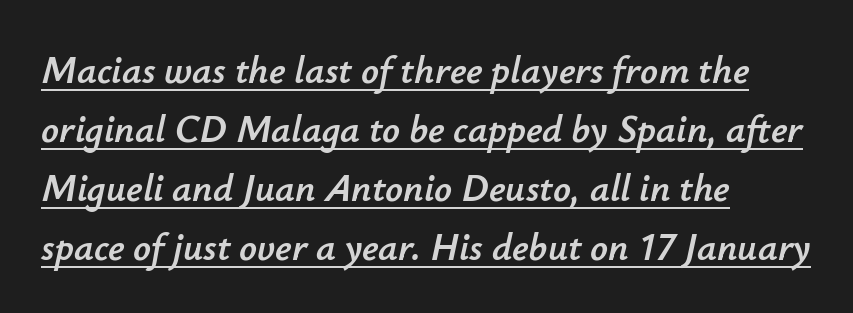
The image shows 39 px text type, italic (leaning right); set left-aligned, normal line spacing (1.51x), normal letter spacing, underlined; low stroke contrast and a small x-height.
